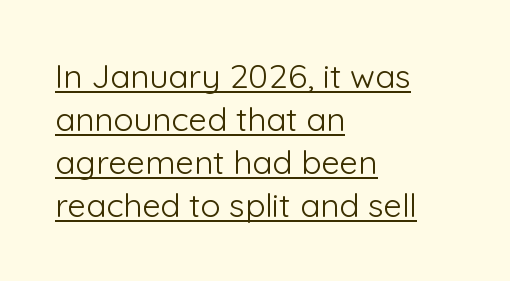
Q: Is the text bold? A: No.
Q: Is the text italic (slanted)? A: No, it is upright.
Q: Is the typeface a serif or a sans-serif typeface? A: Sans-serif.
Q: Is the text underlined? A: Yes.
Q: How is the paragraph aligned? A: Left-aligned.
Q: Is the spacing between letters normal or unusually wide? A: Normal.
Q: Is the spacing between lines tight, normal or loose? A: Normal.
Q: Width (condensed, normal, or wide)? A: Normal.
Q: Stroke contrast? A: Low.
Q: x-height? A: Medium.
Q: Monospaced? A: No.
